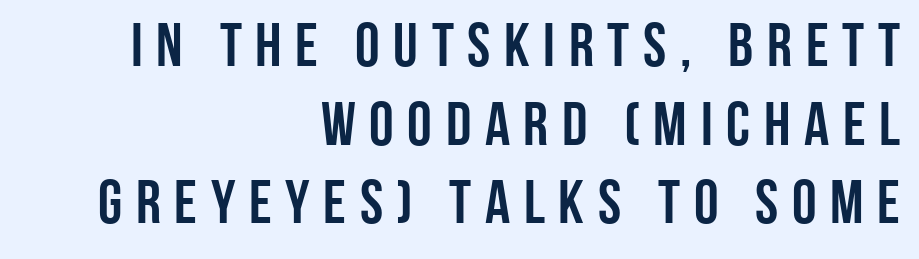
The space between consecutive lines is moderate. The baseline area is clear. Alignment: flush right. Looks like regular typesetting: each glyph gets only the width it needs.
